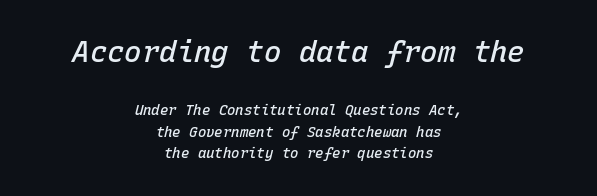
Q: Is the text bold? A: Semi-bold.
Q: Is the text italic (slanted)? A: Yes, it leans right by about 15 degrees.
Q: Is the text underlined? A: No.
Q: How is the paragraph aligned? A: Centered.
Q: Is the spacing between letters normal or unusually wide? A: Normal.
Q: Is the spacing between lines tight, normal or loose? A: Normal.
Q: Which block of text is set in a larger size, the first (top) or the second (bottom)? A: The first (top) one.
Q: Width (condensed, normal, or wide)? A: Normal.
Q: Stroke contrast? A: Low.
Q: x-height? A: Medium.
Q: Monospaced? A: Yes.
